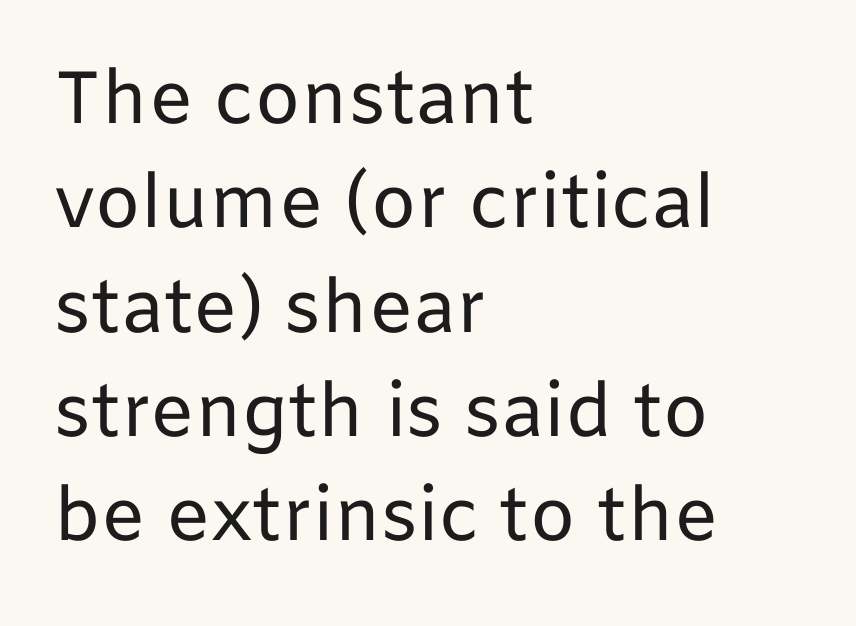
{"serif": "no", "italic": "no", "bold": "no", "weight": "regular", "width": "normal", "stroke_contrast": "low", "x_height": "medium", "monospaced": "no", "underline": "no", "align": "left", "line_spacing": "normal", "line_spacing_ratio": 1.41, "letter_spacing": "normal", "letter_spacing_em": 0.0, "glyph_px": 74}
